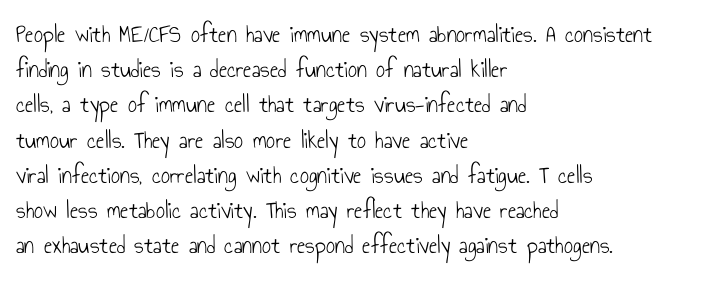
Weight: not bold — regular or lighter. Summary of vertical rhythm: regular, with standard interline spacing. Italic? Not at all — the glyphs are vertical. Words appear dense and cohesive because spacing is normal. Glance below the letters and you will spot only blank space.
